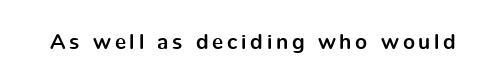
Q: Is the text bold? A: Yes.
Q: Is the text italic (slanted)? A: No, it is upright.
Q: Is the text underlined? A: No.
